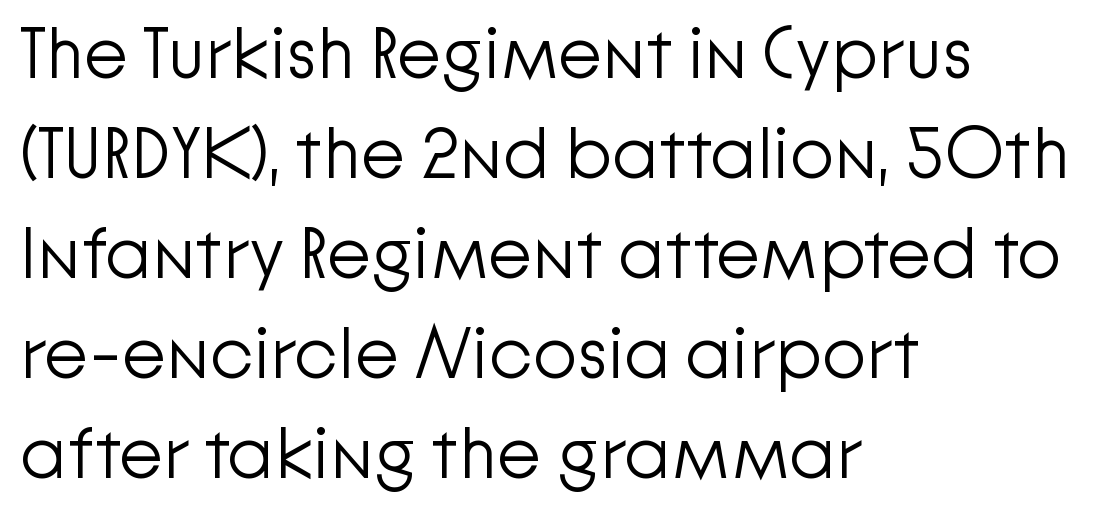
Each letter keeps its own natural width here, so spacing adapts to shape. Compared with a centered layout, this one pins lines to the left instead. Is there much room between lines? A standard amount, neither cramped nor airy. The face looks like a standard text weight, possibly lighter. Caption: standard tracking, unaltered. You can tell from the bare stems that sans-serif type was used.
